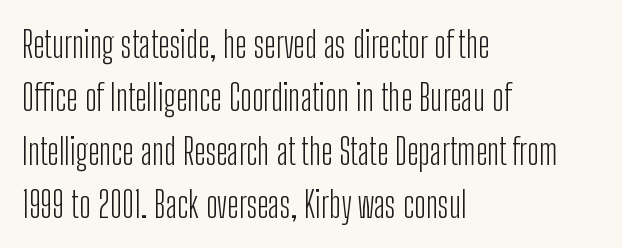
The image shows 36 px light, condensed sans-serif type, upright; set left-aligned, normal line spacing (1.48x), normal letter spacing, not underlined; low stroke contrast and a medium x-height.
